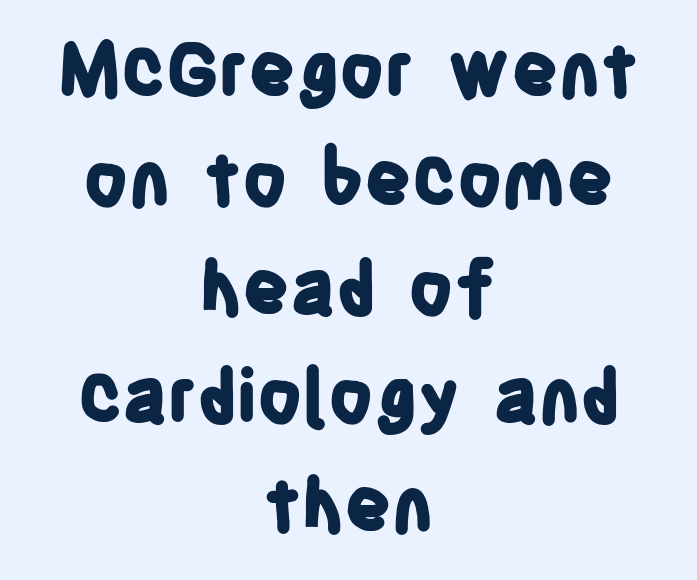
Students, this is bold: see how much ink each stroke carries. Proportional: the letters do not fall into vertical columns. The text was rendered using a sans face with plain stroke endings. These lines keep a tight, regular rhythm from letter to letter. The rendering uses a moderate line-height, typical for paragraphs.
